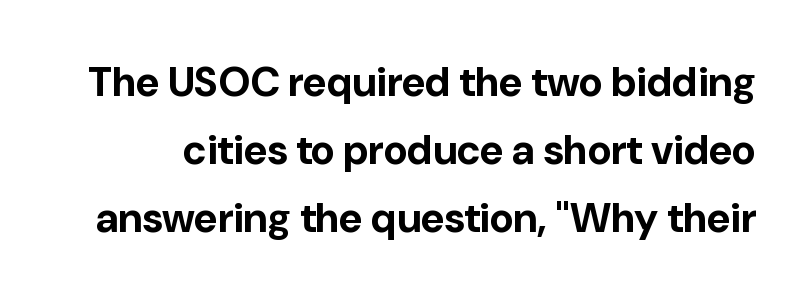
{"serif": "no", "italic": "no", "bold": "yes", "weight": "bold", "width": "normal", "stroke_contrast": "low", "x_height": "medium", "monospaced": "no", "underline": "no", "line_spacing": "normal", "line_spacing_ratio": 1.66, "letter_spacing": "normal", "letter_spacing_em": 0.0, "glyph_px": 41}
